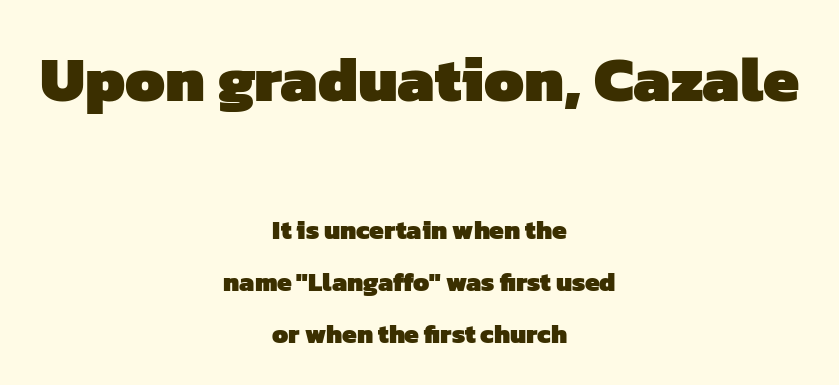
The horizontal fit of the characters is conventional and even. Character widths vary here, with narrow letters taking less room than wide ones. Typesetter's note — upper block bumped up in size, lower block left smaller. Strong, thick strokes mark this as bold type. Letterform terminals end flat and unadorned throughout the passage.
